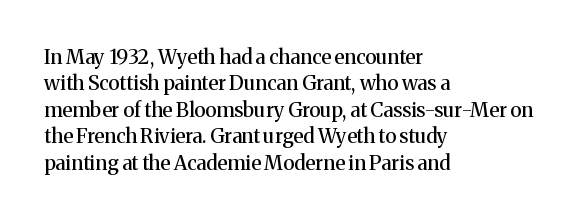
The image shows 20 px text type, upright; set left-aligned, normal line spacing (1.32x), normal letter spacing, not underlined.
